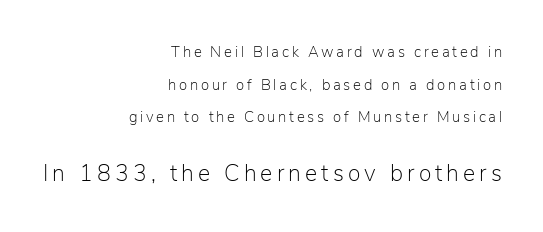
Q: Is the text bold? A: No.
Q: Is the text italic (slanted)? A: No, it is upright.
Q: Is the text underlined? A: No.
Q: How is the paragraph aligned? A: Right-aligned.
Q: Is the spacing between lines tight, normal or loose? A: Loose.
Q: Which block of text is set in a larger size, the first (top) or the second (bottom)? A: The second (bottom) one.
